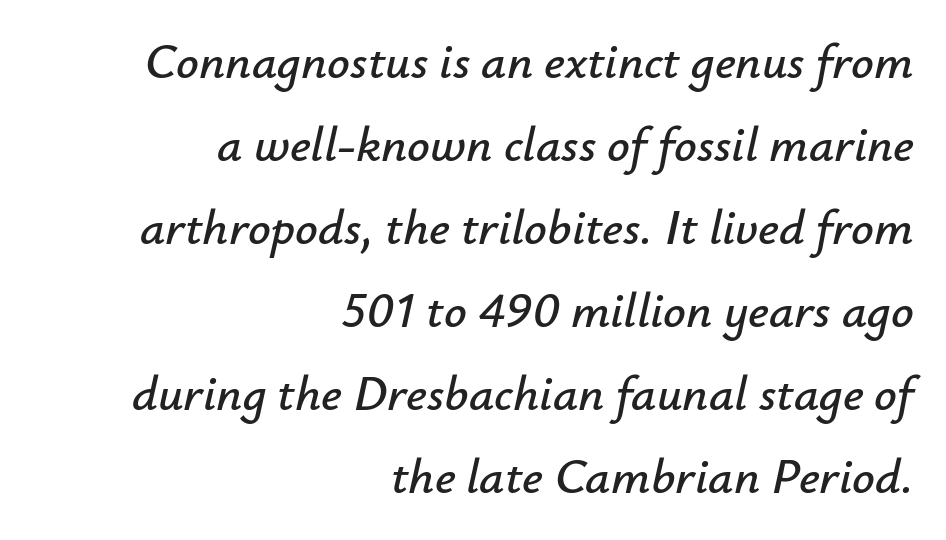
The image shows 50 px text type, italic (leaning right); set right-aligned, normal line spacing (1.66x), normal letter spacing, not underlined; low stroke contrast and a small x-height.
